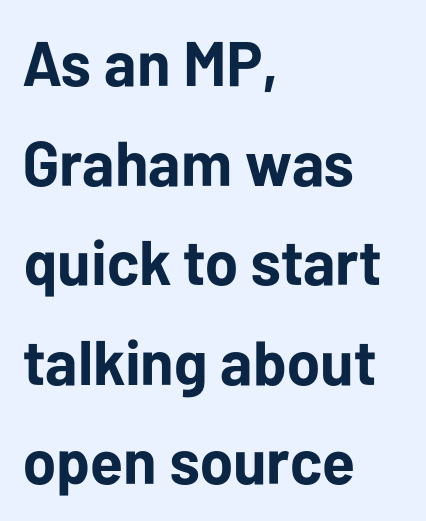
Designer's note — italics off, roman on. I'd describe the lettering as bold — thick and assertive. Typographically, this falls in the sans-serif category. The paragraph shown leans on its left margin. Baseline-to-baseline distance is the conventional proportion of letter height. Each letter keeps its own natural width here, so spacing adapts to shape.
